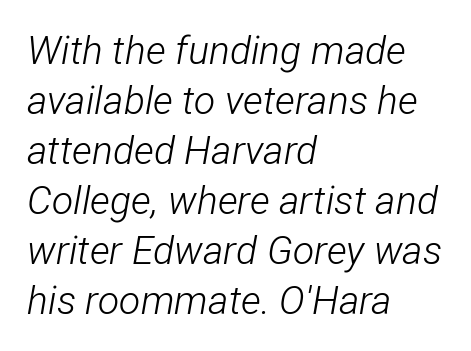
{"italic": "yes", "lean": "right", "slant_degrees": 12, "bold": "no", "weight": "light", "width": "condensed", "stroke_contrast": "low", "x_height": "medium", "monospaced": "no", "underline": "no", "align": "left", "line_spacing": "normal", "line_spacing_ratio": 1.28, "letter_spacing": "normal", "letter_spacing_em": 0.0, "glyph_px": 39}
